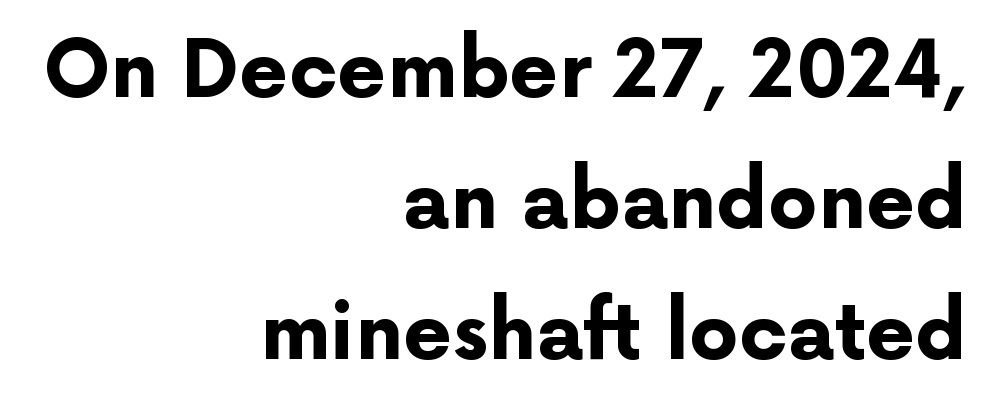
The image shows 78 px bold sans-serif type, upright; set right-aligned, normal line spacing (1.68x), normal letter spacing, not underlined; low stroke contrast and a medium x-height.
